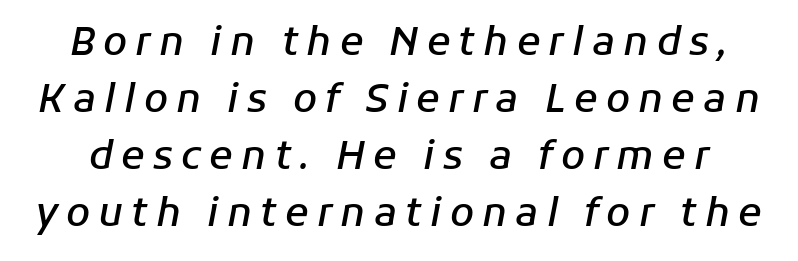
{"italic": "yes", "lean": "right", "slant_degrees": 11, "bold": "semi", "weight": "semibold", "width": "normal", "stroke_contrast": "low", "x_height": "medium", "monospaced": "no", "underline": "no", "line_spacing": "normal", "line_spacing_ratio": 1.46, "letter_spacing": "wide", "letter_spacing_em": 0.21, "glyph_px": 39}
